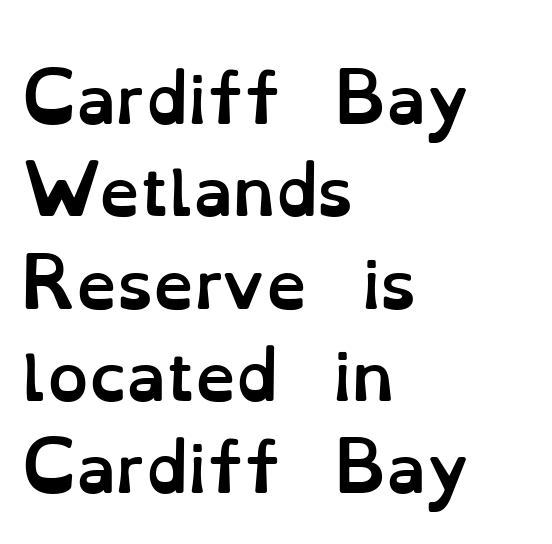
The image shows 65 px semibold type, upright; set left-aligned, normal line spacing (1.42x), normal letter spacing, not underlined; low stroke contrast and a small x-height.
